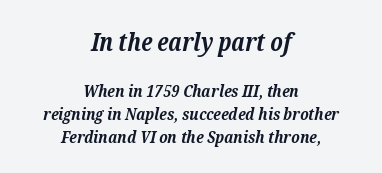
Between one letter and the next there's only the usual sliver of space. These lines were composed using italics. The paragraph has two soft edges and a firm central axis. Line spacing here is normal. Is the type bold? Yes — the strokes are clearly thick and heavy. Descenders hang freely into open space.
